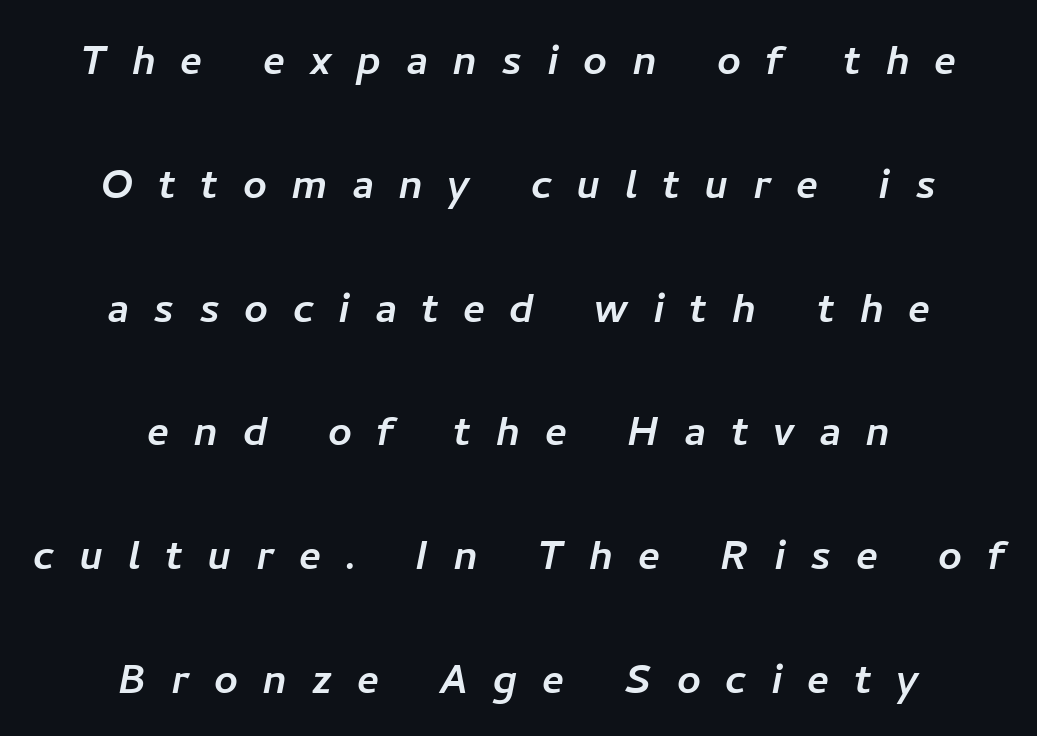
Q: Is the typeface a serif or a sans-serif typeface? A: Sans-serif.
Q: Is the text underlined? A: No.
Q: How is the paragraph aligned? A: Centered.
Q: Is the spacing between letters normal or unusually wide? A: Unusually wide.
Q: Is the spacing between lines tight, normal or loose? A: Loose.
Q: Width (condensed, normal, or wide)? A: Normal.
Q: Stroke contrast? A: Low.
Q: x-height? A: Medium.
Q: Monospaced? A: No.
